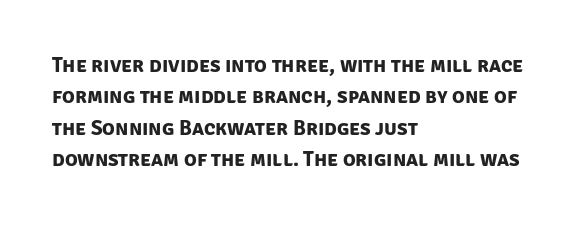
The image shows 21 px bold type; set left-aligned, normal line spacing (1.5x), normal letter spacing, not underlined.
